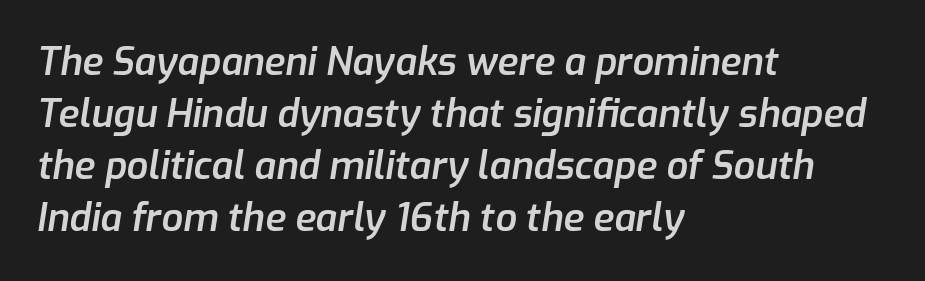
Q: Is the text bold? A: Semi-bold.
Q: Is the text italic (slanted)? A: Yes, it leans right by about 9 degrees.
Q: Is the text underlined? A: No.
Q: How is the paragraph aligned? A: Left-aligned.
Q: Is the spacing between letters normal or unusually wide? A: Normal.
Q: Is the spacing between lines tight, normal or loose? A: Normal.
Q: Width (condensed, normal, or wide)? A: Normal.
Q: Stroke contrast? A: Low.
Q: x-height? A: Medium.
Q: Monospaced? A: No.
